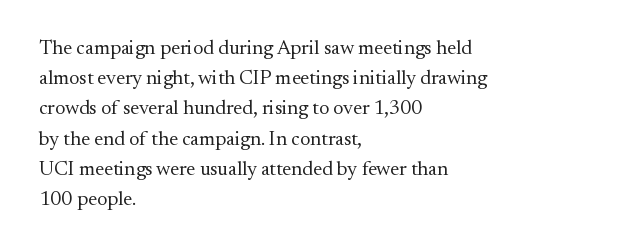
What stands out about the letter spacing? Nothing — it is the standard amount. The axis of the letterforms is exactly vertical. Check the space under the baseline: it is left empty. Evenly set lines give the paragraph a standard silhouette.
